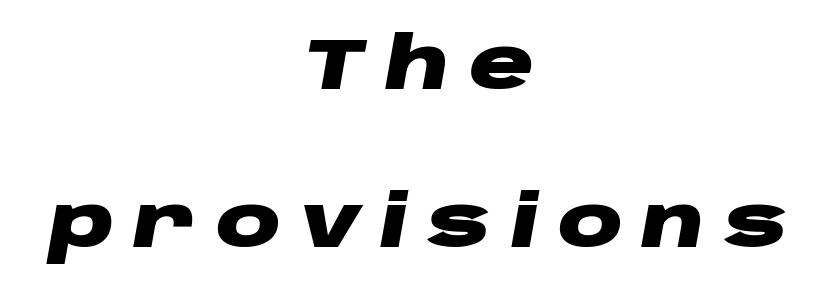
Q: Is the text bold? A: Yes.
Q: Is the text italic (slanted)? A: Yes, it leans right by about 10 degrees.
Q: Is the text underlined? A: No.
Q: How is the paragraph aligned? A: Centered.
Q: Is the spacing between letters normal or unusually wide? A: Unusually wide.
Q: Is the spacing between lines tight, normal or loose? A: Loose.
Q: Width (condensed, normal, or wide)? A: Wide.
Q: Stroke contrast? A: Low.
Q: x-height? A: Large.
Q: Monospaced? A: No.
